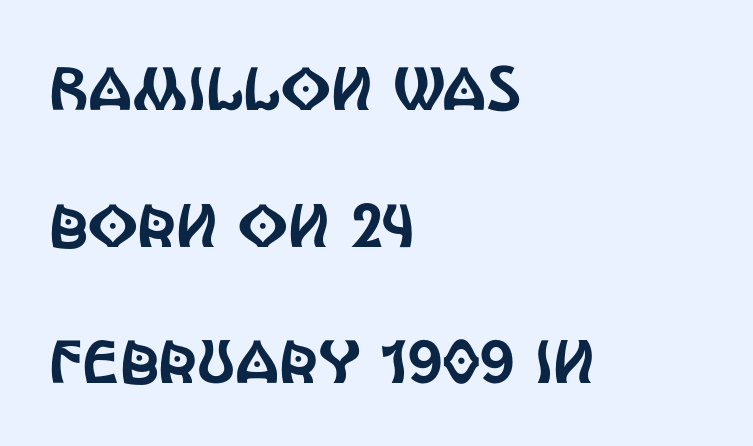
The image shows 61 px condensed sans-serif type, upright; set left-aligned, loose line spacing (2.24x), normal letter spacing, not underlined; a large x-height.
